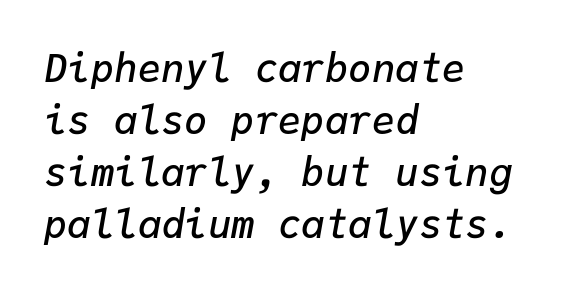
Q: Is the text bold? A: Semi-bold.
Q: Is the text italic (slanted)? A: Yes, it leans right by about 9 degrees.
Q: Is the text underlined? A: No.
Q: How is the paragraph aligned? A: Left-aligned.
Q: Is the spacing between letters normal or unusually wide? A: Normal.
Q: Is the spacing between lines tight, normal or loose? A: Normal.
Q: Width (condensed, normal, or wide)? A: Normal.
Q: Stroke contrast? A: Low.
Q: x-height? A: Medium.
Q: Monospaced? A: Yes.
